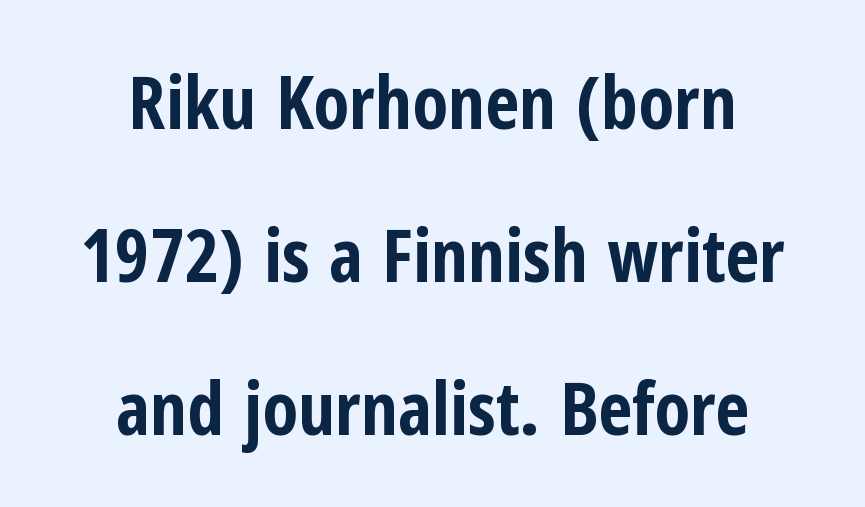
The image shows 74 px bold, condensed sans-serif type, upright; set centered, loose line spacing (2.07x), normal letter spacing, not underlined; low stroke contrast and a medium x-height.
